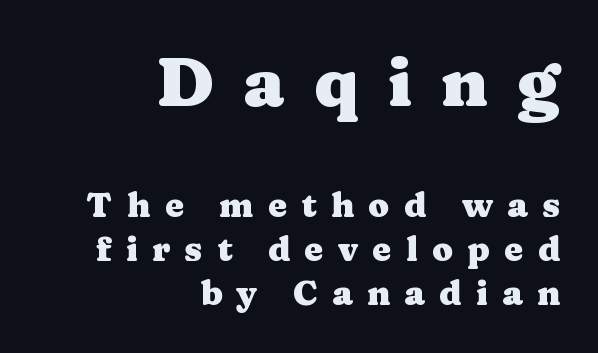
The passage shown is typeset with a serif family. Posture: upright roman. Typographic density is high because the face is bold. Whoever set this made the first block the dominant, larger element. One glance says typical: line gaps are just what's usual. The letterforms stand isolated, each surrounded by extra space.
